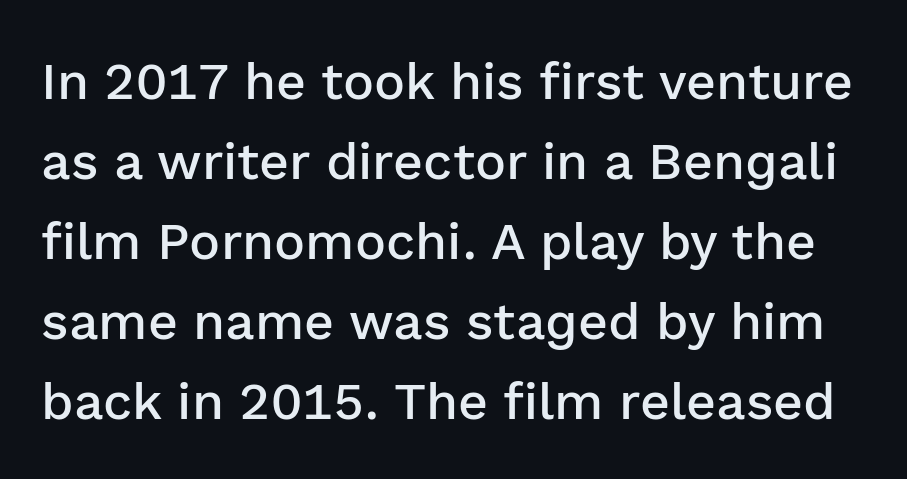
{"serif": "no", "italic": "no", "bold": "semi", "weight": "semibold", "width": "normal", "stroke_contrast": "low", "x_height": "medium", "monospaced": "no", "underline": "no", "line_spacing": "normal", "line_spacing_ratio": 1.54, "letter_spacing": "normal", "letter_spacing_em": 0.0, "glyph_px": 52}
